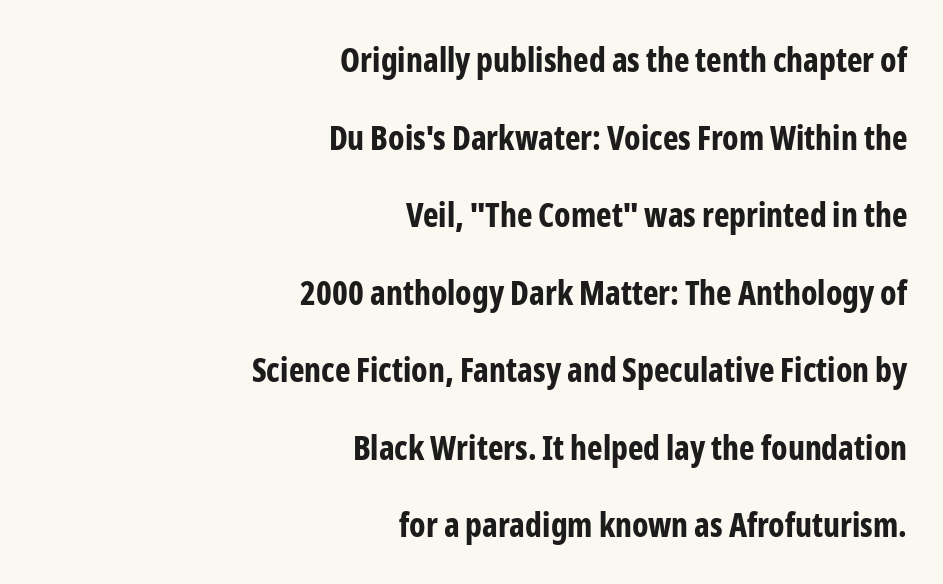
{"serif": "no", "italic": "no", "bold": "yes", "weight": "bold", "width": "condensed", "stroke_contrast": "low", "x_height": "medium", "monospaced": "no", "underline": "no", "align": "right", "line_spacing": "loose", "line_spacing_ratio": 2.35, "letter_spacing": "normal", "letter_spacing_em": 0.0, "glyph_px": 33}
